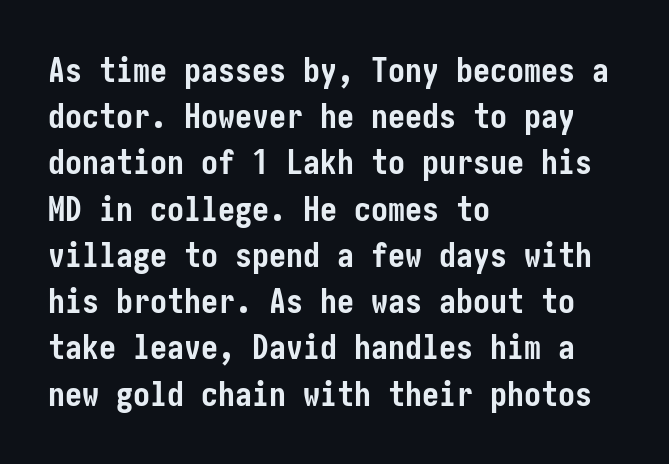
The image shows 34 px semibold, condensed sans-serif type, upright; set left-aligned, normal line spacing (1.36x), normal letter spacing, not underlined; low stroke contrast and a medium x-height.
